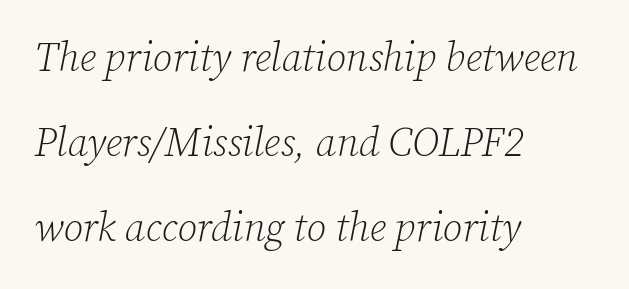
The specimen reads as italic at a glance. The letters carry serifs — small finishing strokes at the ends of their stems. Glyph-to-glyph distance matches everyday printed text. Is the type heavy? It reads as light-to-regular instead. Caption: multi-line text, flush left, ragged right.
